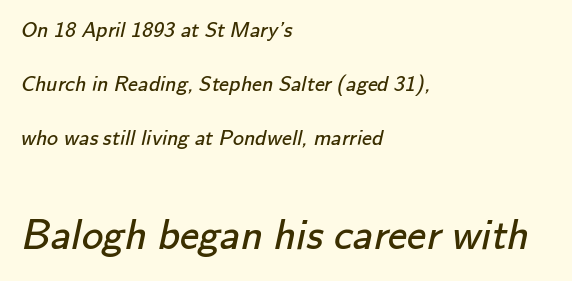
{"serif": "no", "bold": "no", "weight": "regular", "width": "normal", "stroke_contrast": "low", "x_height": "small", "monospaced": "no", "underline": "no", "align": "left", "line_spacing": "loose", "line_spacing_ratio": 2.45, "letter_spacing": "normal", "letter_spacing_em": 0.0, "larger_block": "second", "size_ratio": 1.95, "glyph_px": 43}
